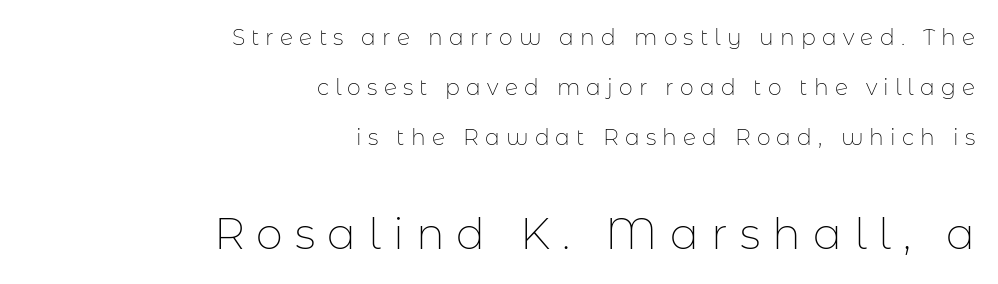
The image shows 43 px thin sans-serif type, upright; set right-aligned, loose line spacing (2.27x), unusually wide letter spacing (+0.28 em), not underlined; the second (bottom) block is 1.95x larger; low stroke contrast and a medium x-height.
